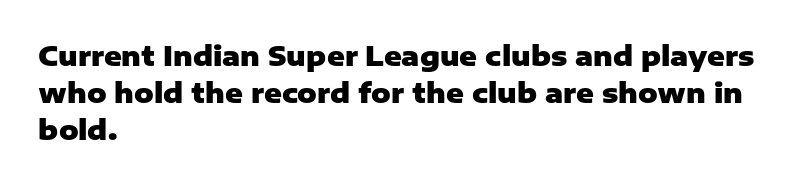
Q: Is the text bold? A: Yes.
Q: Is the text italic (slanted)? A: No, it is upright.
Q: Is the text underlined? A: No.
Q: How is the paragraph aligned? A: Left-aligned.
Q: Is the spacing between letters normal or unusually wide? A: Normal.
Q: Is the spacing between lines tight, normal or loose? A: Normal.
